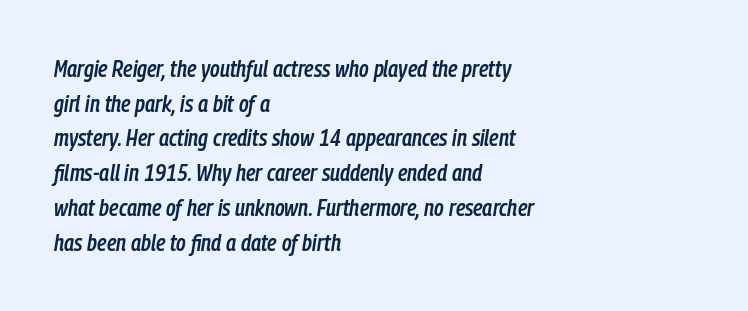
{"italic": "yes", "lean": "right", "slant_degrees": 9, "bold": "semi", "underline": "no", "align": "left", "line_spacing": "normal", "line_spacing_ratio": 1.51, "letter_spacing": "normal", "letter_spacing_em": 0.0, "glyph_px": 23}
